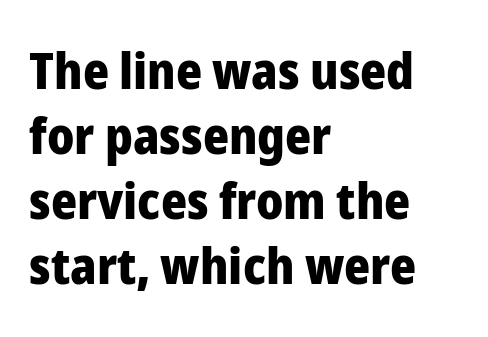
Proportional: the letters do not fall into vertical columns. Horizontal alignment here is leftward, the default for most running prose. Typesetter's note: full bold, strokes at maximum text heaviness. Each new line begins a customary step beneath the previous one. Rendered with straight, roman letterforms. The typeface chosen for these lines omits serifs.
